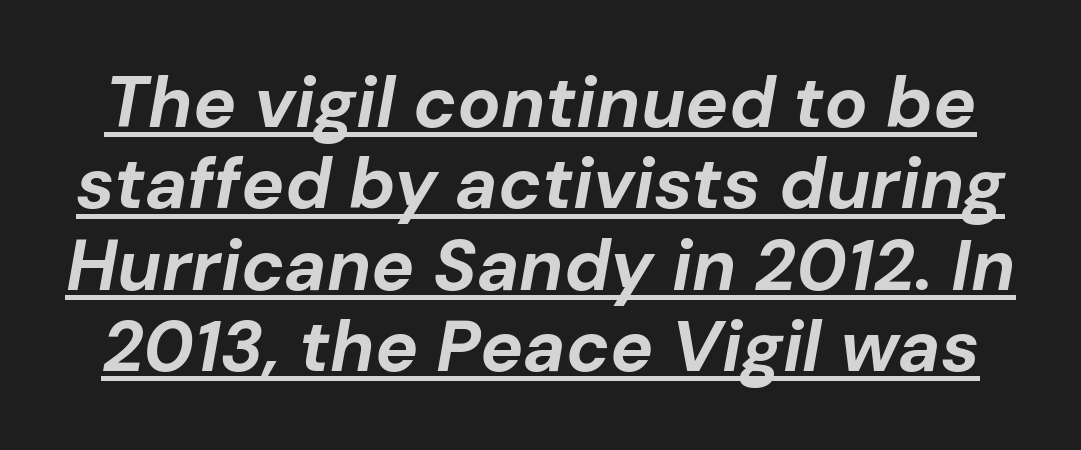
The letters are slanted; this is an italic face. Vertically, the passage feels compressed, each row crowding the next. Caption: lettering with a line underneath. Varying glyph widths throughout — classic text-font behaviour. Set as a true bold cut, around the 700 mark. The gaps between neighbouring characters are ordinary and unremarkable.
